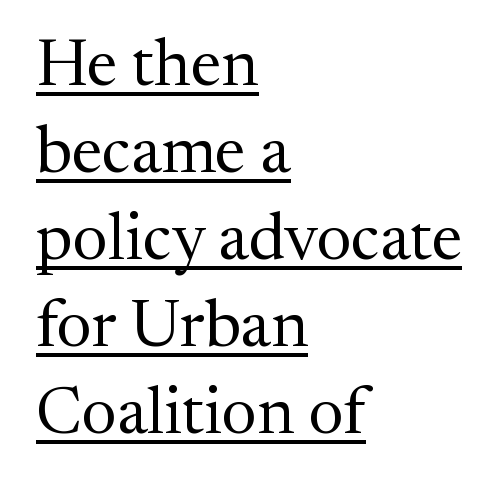
Underlined type. If you drew a ruler down the left edge, every line would touch it. Stroke mass is kept to a normal reading level or below. Does the type have serifs? Yes, each stem ends in a small foot. The letters stand straight up with perfectly vertical stems. Caption: standard tracking, unaltered.
